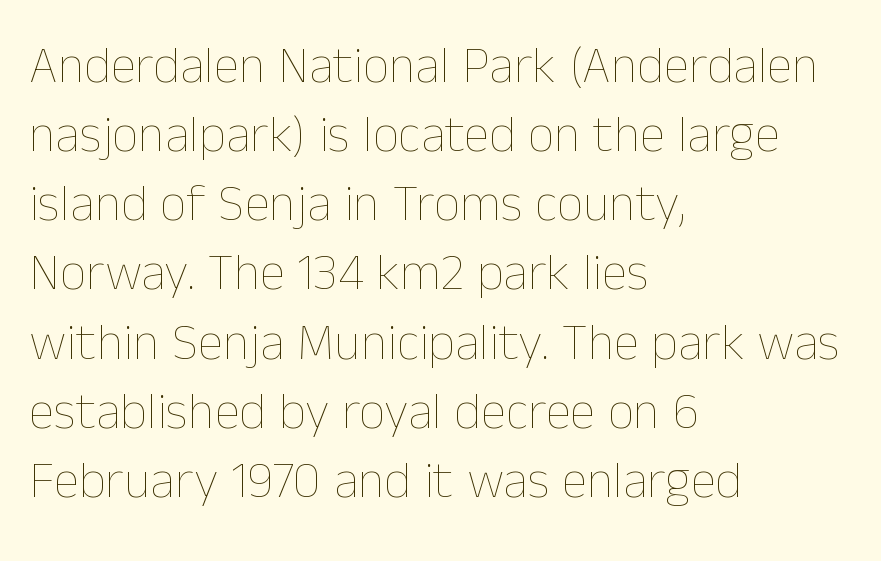
Q: Is the text bold? A: No.
Q: Is the text italic (slanted)? A: No, it is upright.
Q: Is the text underlined? A: No.
Q: How is the paragraph aligned? A: Left-aligned.
Q: Is the spacing between letters normal or unusually wide? A: Normal.
Q: Is the spacing between lines tight, normal or loose? A: Normal.
Q: Width (condensed, normal, or wide)? A: Normal.
Q: Stroke contrast? A: Low.
Q: x-height? A: Medium.
Q: Monospaced? A: No.
